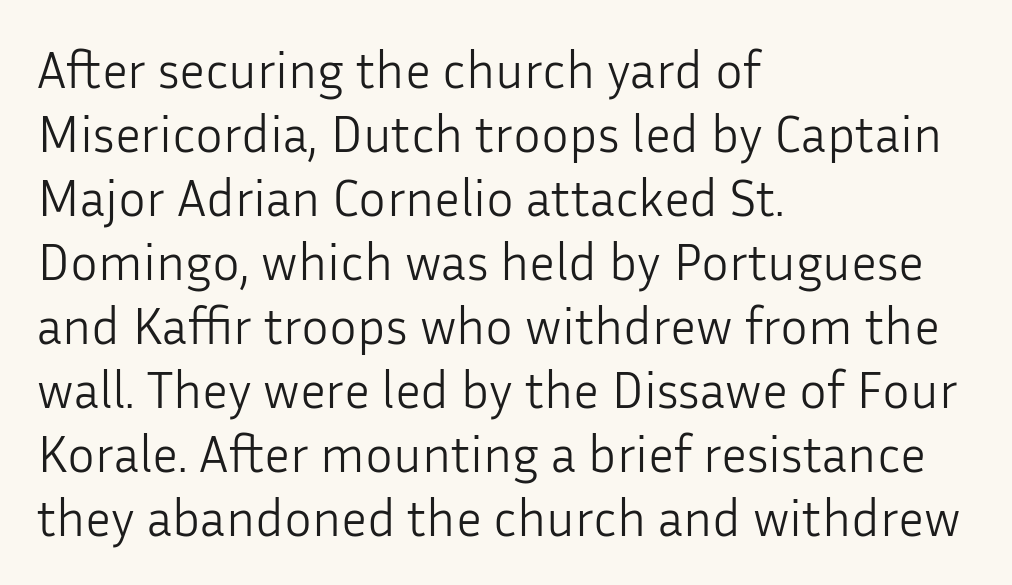
The passage shown is typeset with a sans-serif family. Caption: face not bold, strokes unweighted. Only glyphs here, with clear space below each row. Teacher's note: observe the even left margin — that is flush-left alignment. The passage shown is typed in a proportional face where columns would drift. These lines were composed using upright roman letters.
